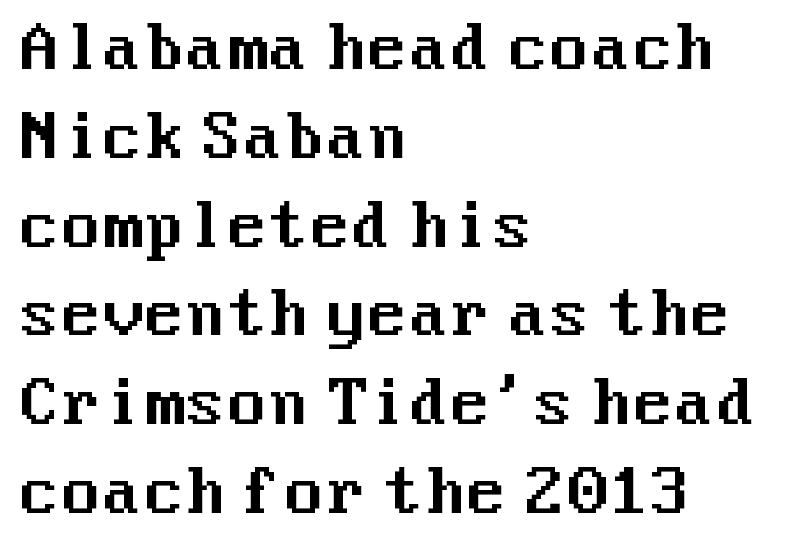
This rendering features lettering with no underline. Students, note that the glyphs here touch the page at normal intervals. Unlike a traditional serif, this face leaves its strokes unadorned. One-word summary of the alignment: left.
